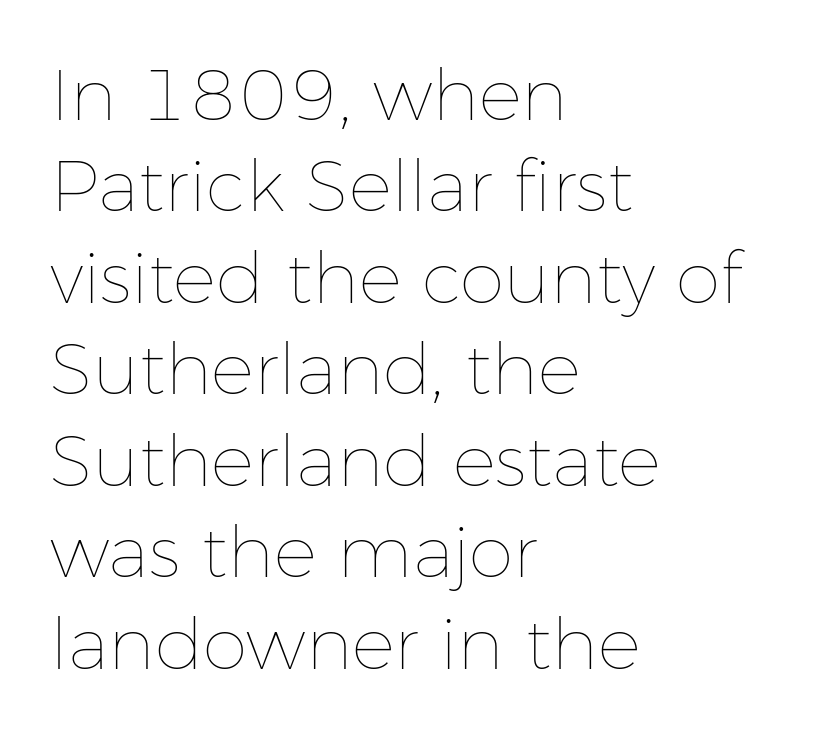
Is the stroke heavy? The answer is a plain regular-or-lighter. The area under the type is left untouched. Students, note that the glyphs here touch the page at normal intervals. Every row of glyphs begins at an identical x-position on the left. Spacing verdict: proportional, widths tailored to each character.
